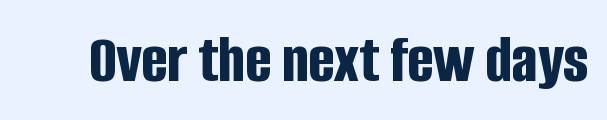
Descenders are the only things crossing below the line. Plenty of ink on the page — the face is bold. Nope, no serifs anywhere on these letters. A typesetter would mark this as roman, not italic. The rendering uses natural spacing where letterforms have individual widths.
